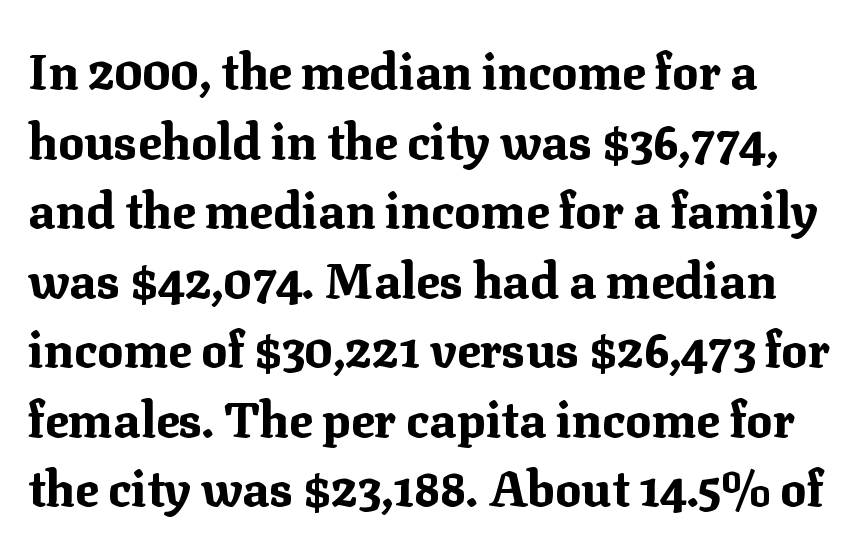
{"serif": "yes", "italic": "no", "bold": "yes", "weight": "bold", "width": "normal", "stroke_contrast": "medium", "x_height": "medium", "monospaced": "no", "underline": "no", "line_spacing": "normal", "line_spacing_ratio": 1.42, "letter_spacing": "normal", "letter_spacing_em": 0.0, "glyph_px": 49}
